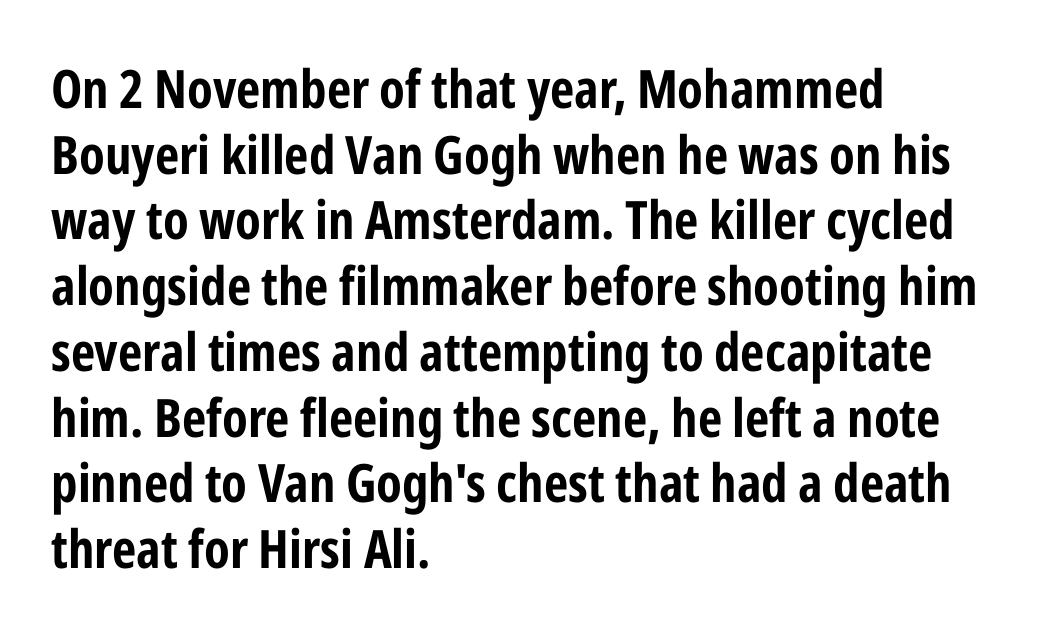
This is roman type, the default non-slanted kind. Check where the strokes stop: nothing finishes them off — pure sans. Character widths vary here, with narrow letters taking less room than wide ones. Characters follow at the spacing the type designer built in. How heavy is the stroke? Heavy — this is a bold.
